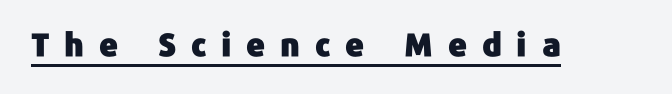
Q: Is the text italic (slanted)? A: No, it is upright.
Q: Is the typeface a serif or a sans-serif typeface? A: Sans-serif.
Q: Is the text underlined? A: Yes.
Q: Is the spacing between letters normal or unusually wide? A: Unusually wide.
Q: Width (condensed, normal, or wide)? A: Normal.
Q: Stroke contrast? A: Low.
Q: x-height? A: Medium.
Q: Monospaced? A: No.
